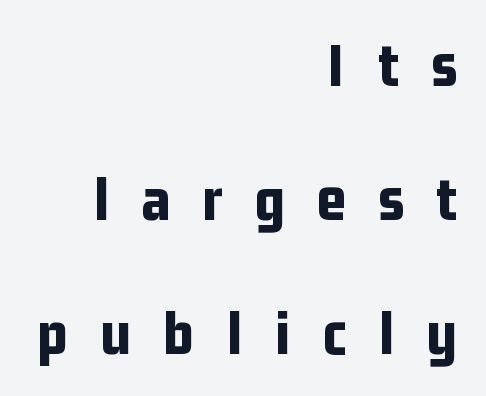
{"serif": "no", "italic": "no", "bold": "yes", "weight": "bold", "width": "condensed", "stroke_contrast": "low", "x_height": "medium", "monospaced": "no", "underline": "no", "align": "right", "line_spacing": "loose", "line_spacing_ratio": 2.09, "letter_spacing": "wide", "letter_spacing_em": 0.5, "glyph_px": 64}
